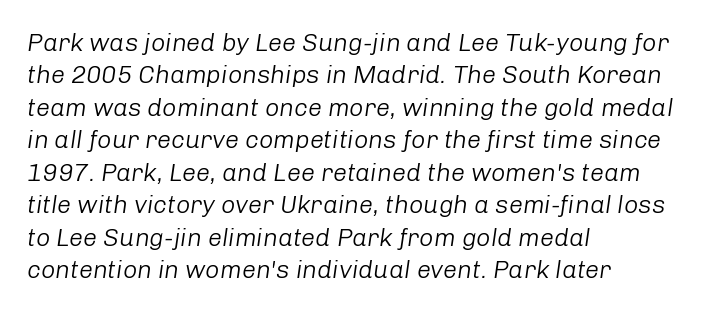
The image shows 25 px text type, italic (leaning right); set left-aligned, normal line spacing (1.3x), normal letter spacing, not underlined.
